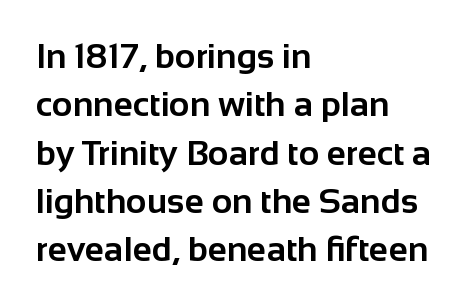
Q: Is the text bold? A: Yes.
Q: Is the text italic (slanted)? A: No, it is upright.
Q: Is the typeface a serif or a sans-serif typeface? A: Sans-serif.
Q: Is the text underlined? A: No.
Q: How is the paragraph aligned? A: Left-aligned.
Q: Is the spacing between letters normal or unusually wide? A: Normal.
Q: Is the spacing between lines tight, normal or loose? A: Normal.
Q: Width (condensed, normal, or wide)? A: Normal.
Q: Stroke contrast? A: Low.
Q: x-height? A: Medium.
Q: Monospaced? A: No.
